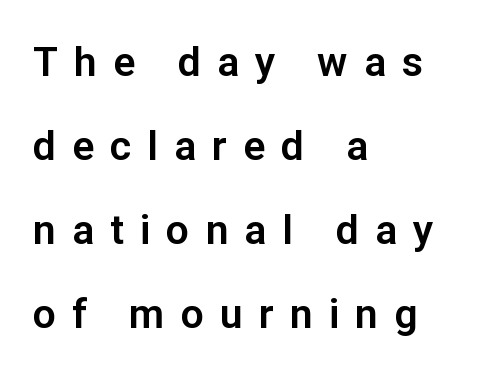
The image shows 41 px sans-serif type, upright; set left-aligned, loose line spacing (2.05x), unusually wide letter spacing (+0.39 em), not underlined; low stroke contrast and a medium x-height.
